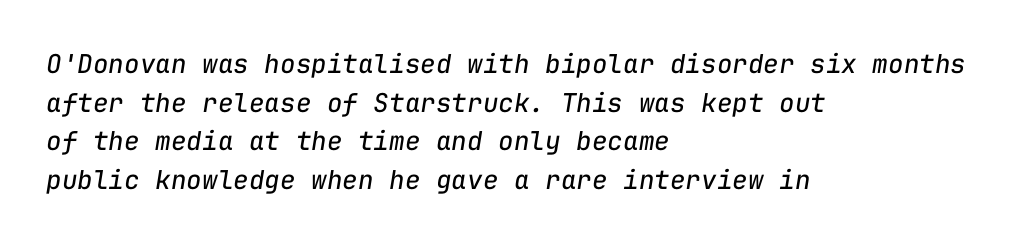
Q: Is the text bold? A: No.
Q: Is the text italic (slanted)? A: Yes, it leans right by about 9 degrees.
Q: Is the text underlined? A: No.
Q: How is the paragraph aligned? A: Left-aligned.
Q: Is the spacing between letters normal or unusually wide? A: Normal.
Q: Is the spacing between lines tight, normal or loose? A: Normal.
